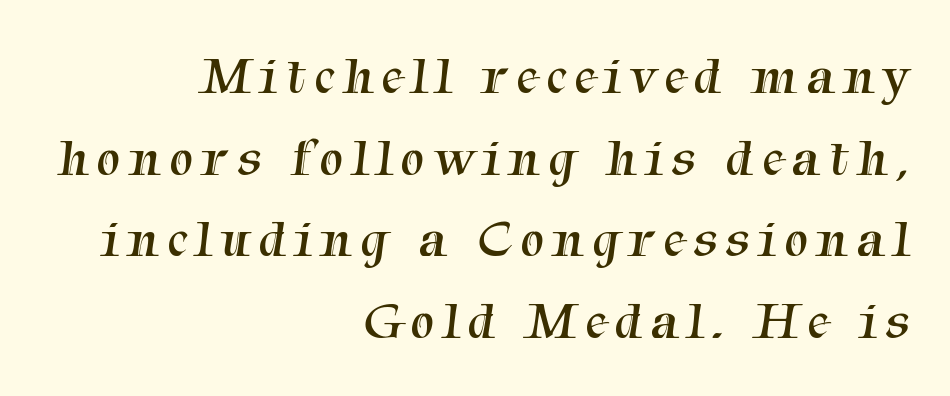
The face used here is proportionally spaced, like ordinary book or web type. Letters rest on an invisible, unmarked baseline. Line spacing here is normal. Which margin do the lines hug? The right one — the left edge is uneven. The type family on display is of the serif kind.
